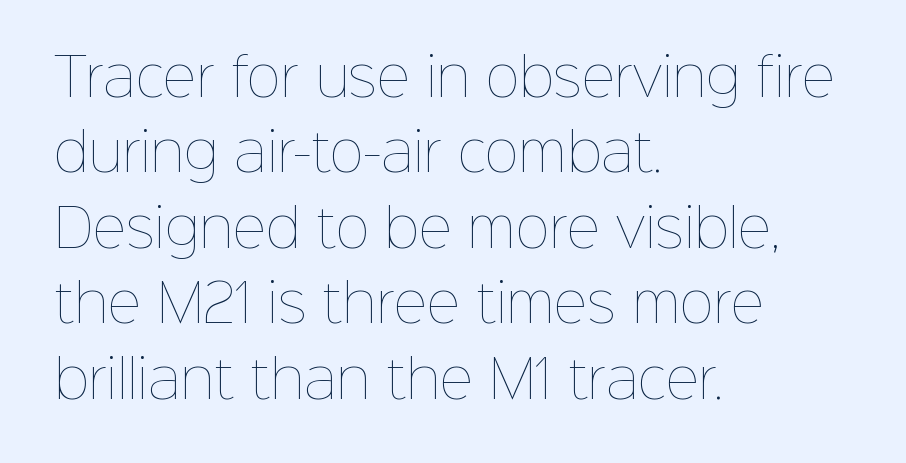
Does the copy run flush right? No — it runs flush left. The rows are spaced the way most documents space them. Posture: upright roman. Underline: absent.
